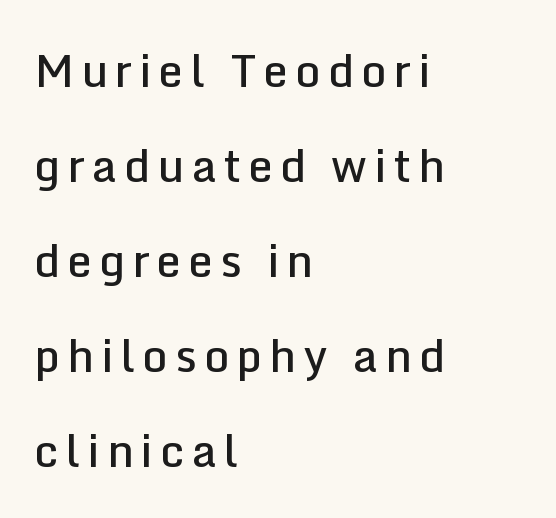
The image shows 45 px semibold sans-serif type, upright; set left-aligned, loose line spacing (2.11x), not underlined; low stroke contrast and a medium x-height.
